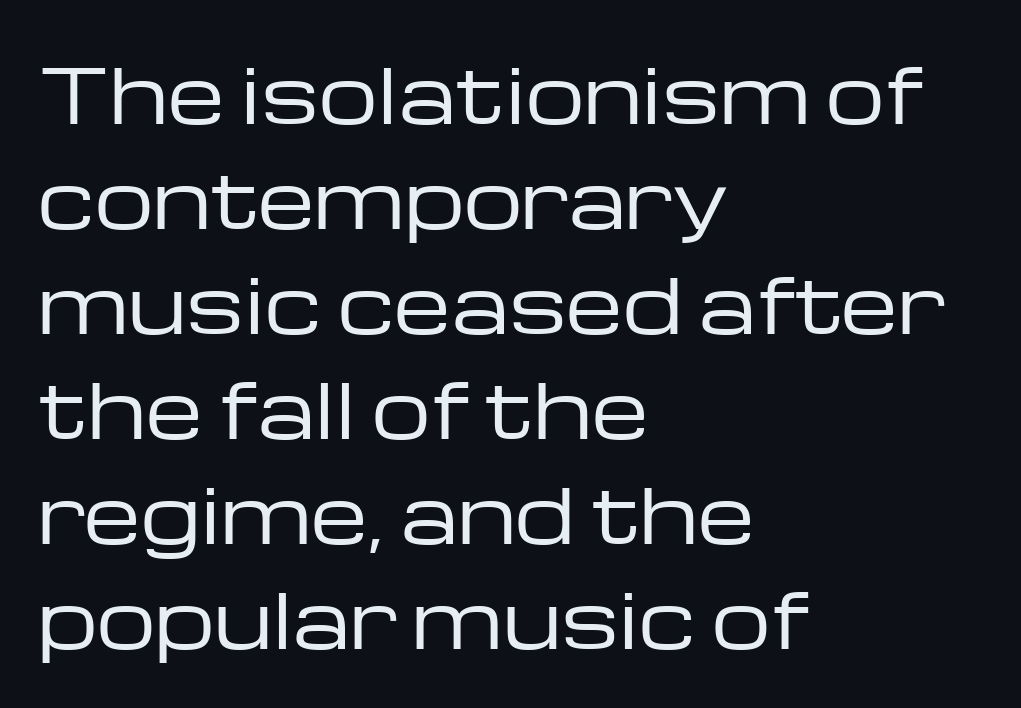
The image shows 74 px regular-weight, wide sans-serif type, upright; set left-aligned, normal line spacing (1.42x), normal letter spacing, not underlined; low stroke contrast and a medium x-height.
